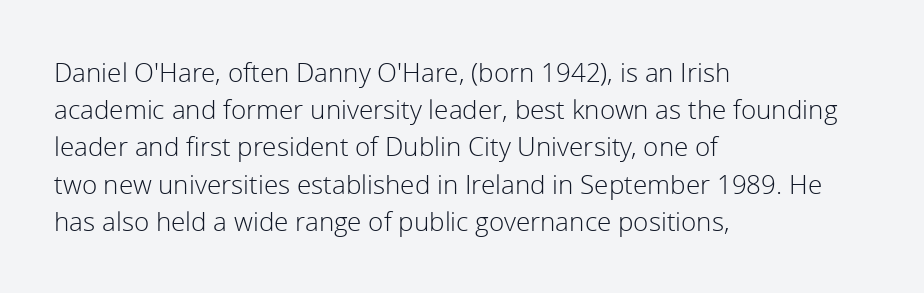
{"italic": "no", "bold": "no", "underline": "no", "align": "left", "line_spacing": "normal", "line_spacing_ratio": 1.43, "letter_spacing": "normal", "letter_spacing_em": 0.0, "glyph_px": 26}
